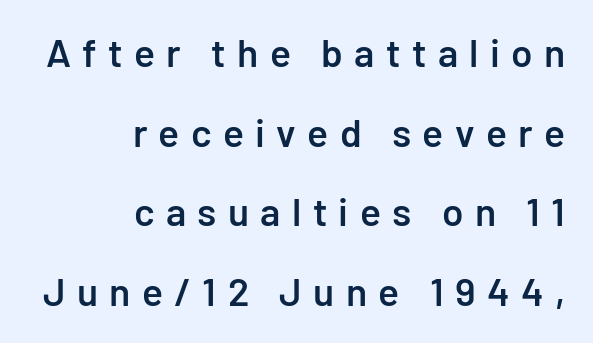
The image shows 39 px semibold sans-serif type, upright; set right-aligned, loose line spacing (2.04x), unusually wide letter spacing (+0.29 em), not underlined; low stroke contrast and a medium x-height.
